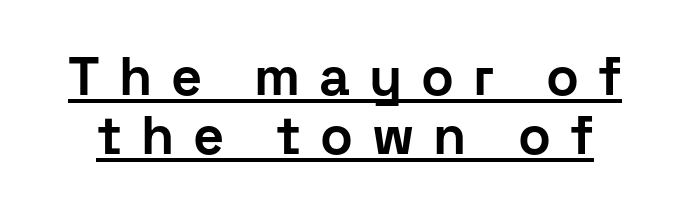
Unlike italic type, these characters show no tilt at all. Interline gaps are noticeably narrow in this sample. Underline: present. Do the characters align in a grid? No, the font is proportional. Every letter is thick-stroked: bold, no question.
